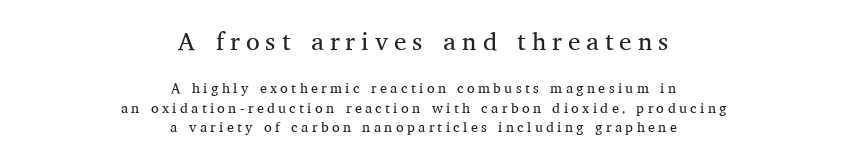
Q: Is the text bold? A: No.
Q: Is the text italic (slanted)? A: No, it is upright.
Q: Is the text underlined? A: No.
Q: How is the paragraph aligned? A: Centered.
Q: Is the spacing between letters normal or unusually wide? A: Unusually wide.
Q: Is the spacing between lines tight, normal or loose? A: Normal.
Q: Which block of text is set in a larger size, the first (top) or the second (bottom)? A: The first (top) one.
